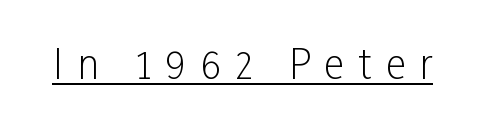
The image shows 40 px light, condensed sans-serif type, upright; set unusually wide letter spacing (+0.35 em), underlined; low stroke contrast and a medium x-height.
